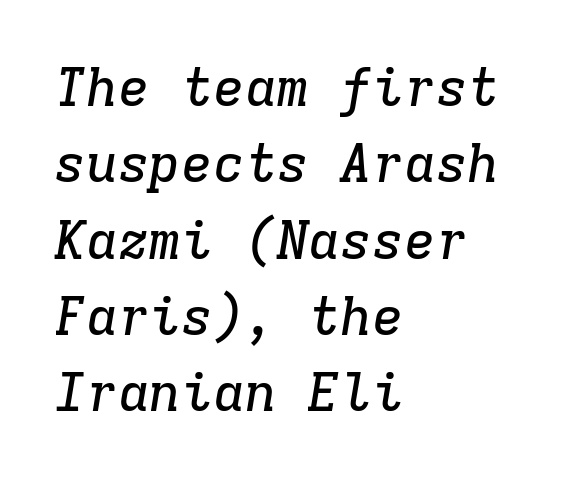
{"serif": "yes", "italic": "yes", "lean": "right", "slant_degrees": 9, "width": "normal", "stroke_contrast": "low", "x_height": "medium", "monospaced": "yes", "underline": "no", "align": "left", "line_spacing": "normal", "line_spacing_ratio": 1.44, "letter_spacing": "normal", "letter_spacing_em": 0.0, "glyph_px": 53}
